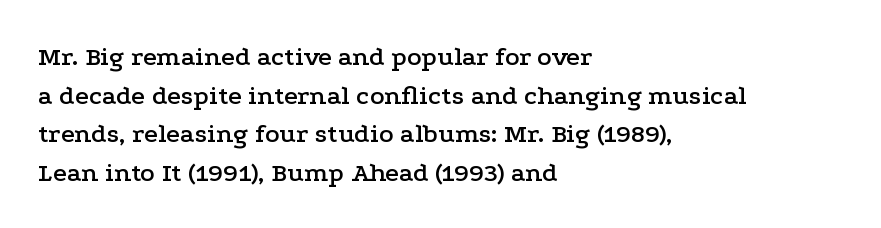
Q: Is the text italic (slanted)? A: No, it is upright.
Q: Is the text underlined? A: No.
Q: How is the paragraph aligned? A: Left-aligned.
Q: Is the spacing between letters normal or unusually wide? A: Normal.
Q: Is the spacing between lines tight, normal or loose? A: Normal.
